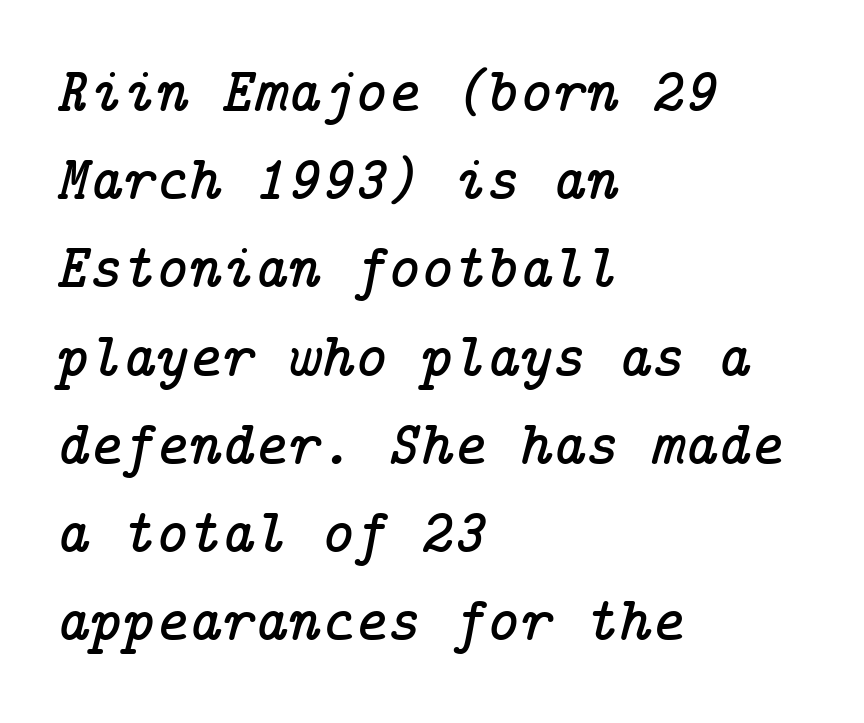
The image shows 63 px serif type, italic (leaning right); set left-aligned, normal line spacing (1.4x), normal letter spacing, not underlined; low stroke contrast and a medium x-height.
